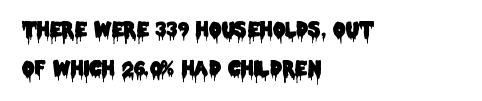
The image shows 20 px text type, upright; set left-aligned, loose line spacing (1.94x), normal letter spacing, not underlined.
